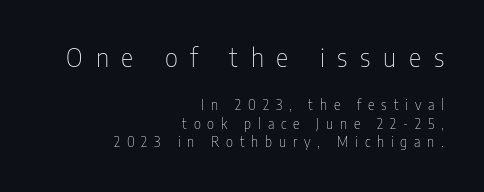
{"italic": "no", "bold": "no", "underline": "no", "align": "right", "line_spacing": "normal", "line_spacing_ratio": 1.32, "letter_spacing": "wide", "letter_spacing_em": 0.49, "larger_block": "first", "size_ratio": 1.86, "glyph_px": 26}
